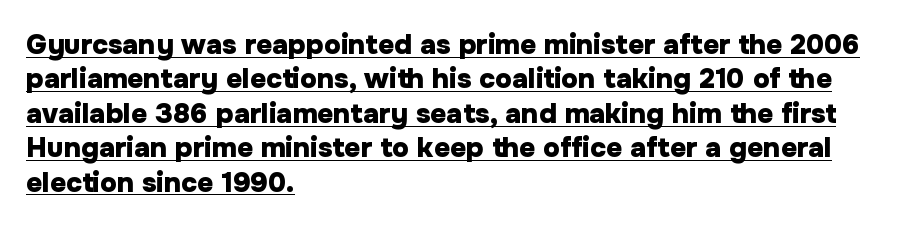
Q: Is the text bold? A: Yes.
Q: Is the text italic (slanted)? A: No, it is upright.
Q: Is the typeface a serif or a sans-serif typeface? A: Sans-serif.
Q: Is the text underlined? A: Yes.
Q: How is the paragraph aligned? A: Left-aligned.
Q: Is the spacing between letters normal or unusually wide? A: Normal.
Q: Width (condensed, normal, or wide)? A: Normal.
Q: Stroke contrast? A: Low.
Q: x-height? A: Medium.
Q: Monospaced? A: No.
